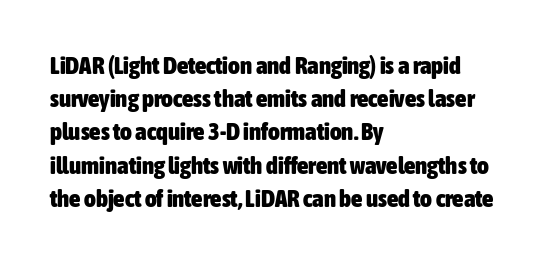
Q: Is the text bold? A: Yes.
Q: Is the text italic (slanted)? A: No, it is upright.
Q: Is the text underlined? A: No.
Q: How is the paragraph aligned? A: Left-aligned.
Q: Is the spacing between letters normal or unusually wide? A: Normal.
Q: Is the spacing between lines tight, normal or loose? A: Normal.
